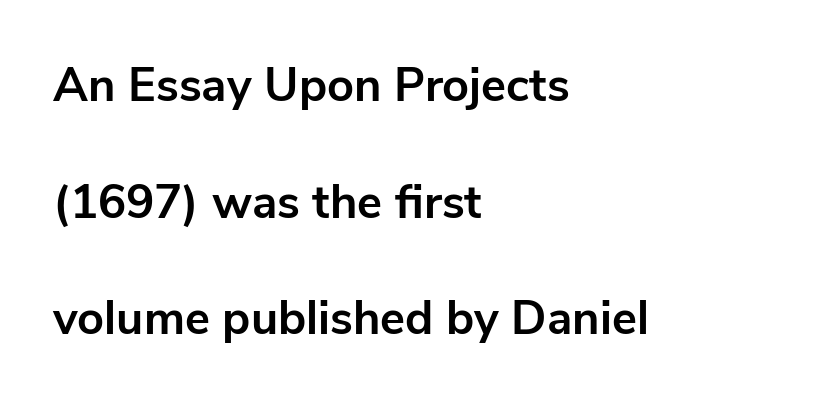
The image shows 47 px bold sans-serif type, upright; set left-aligned, loose line spacing (2.48x), normal letter spacing, not underlined; low stroke contrast and a medium x-height.
